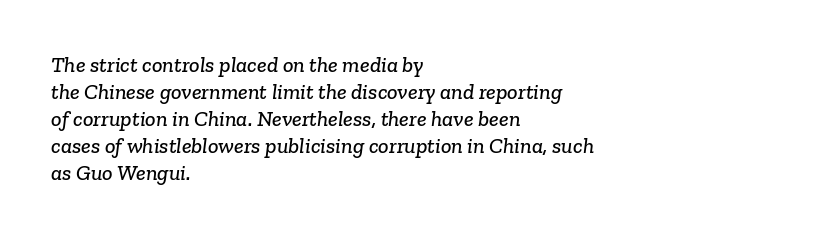
Q: Is the text underlined? A: No.
Q: How is the paragraph aligned? A: Left-aligned.
Q: Is the spacing between letters normal or unusually wide? A: Normal.
